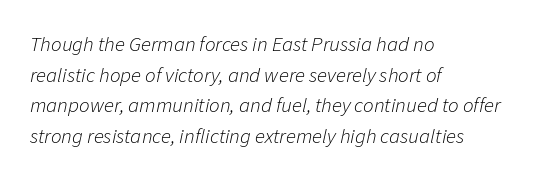
Q: Is the text bold? A: No.
Q: Is the text italic (slanted)? A: Yes, it leans right by about 11 degrees.
Q: Is the text underlined? A: No.
Q: How is the paragraph aligned? A: Left-aligned.
Q: Is the spacing between letters normal or unusually wide? A: Normal.
Q: Is the spacing between lines tight, normal or loose? A: Normal.
